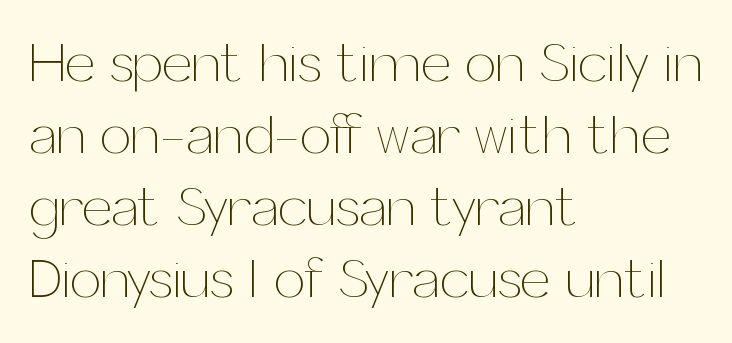
The specimen omits any rule beneath the text block's lines. Compared with a typical body face, this is equally light or lighter still. Is this a fixed-width face? No — the glyphs have proportional, varying widths. One glance says typical: line gaps are just what's usual.
